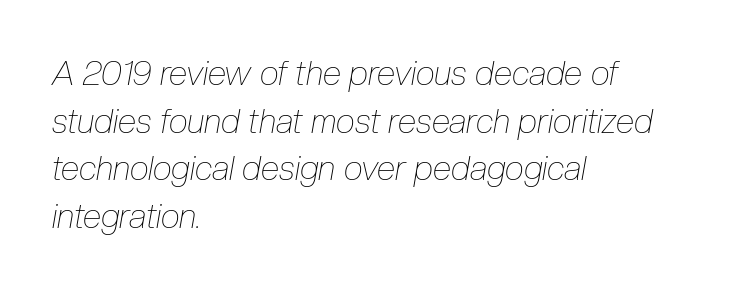
The image shows 34 px thin, condensed type, italic (leaning right); set left-aligned, normal line spacing (1.4x), normal letter spacing, not underlined; low stroke contrast and a medium x-height.
